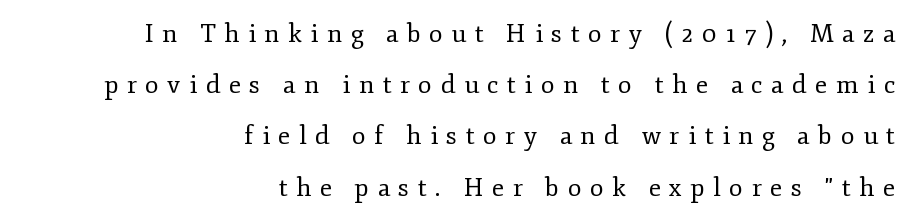
{"italic": "no", "bold": "no", "underline": "no", "align": "right", "line_spacing": "loose", "line_spacing_ratio": 2.05, "letter_spacing": "wide", "letter_spacing_em": 0.34, "glyph_px": 25}
